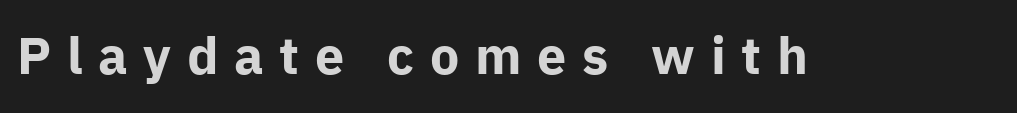
Q: Is the text bold? A: Yes.
Q: Is the text italic (slanted)? A: No, it is upright.
Q: Is the typeface a serif or a sans-serif typeface? A: Sans-serif.
Q: Is the text underlined? A: No.
Q: Is the spacing between letters normal or unusually wide? A: Unusually wide.
Q: Width (condensed, normal, or wide)? A: Normal.
Q: Stroke contrast? A: Low.
Q: x-height? A: Medium.
Q: Monospaced? A: No.
